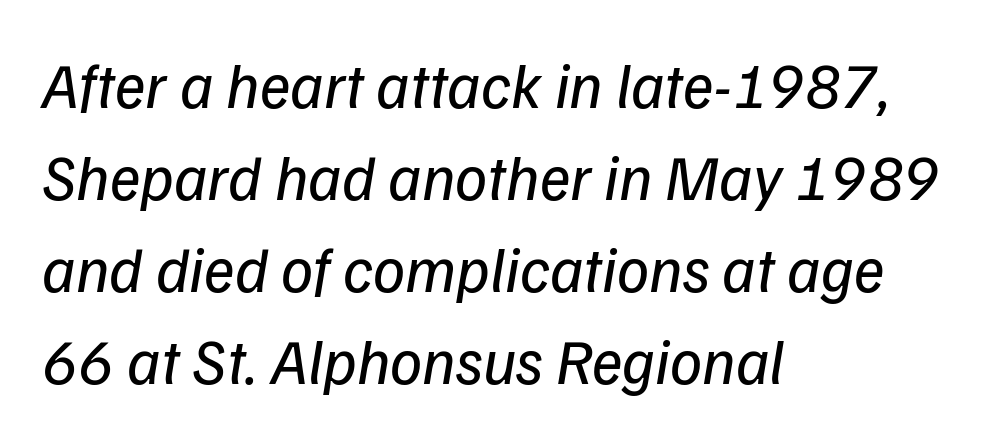
{"serif": "no", "bold": "no", "weight": "regular", "width": "normal", "stroke_contrast": "low", "x_height": "medium", "monospaced": "no", "underline": "no", "align": "left", "line_spacing": "normal", "line_spacing_ratio": 1.44, "letter_spacing": "normal", "letter_spacing_em": 0.0, "glyph_px": 64}
